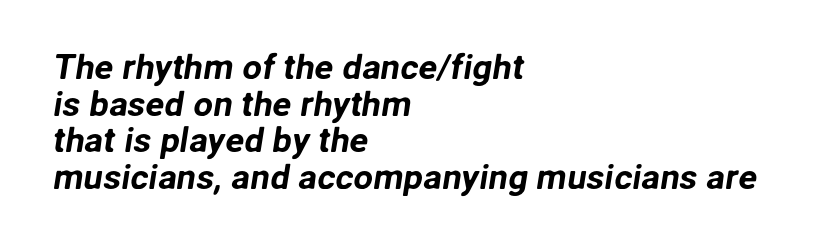
{"serif": "no", "width": "normal", "stroke_contrast": "low", "x_height": "medium", "monospaced": "no", "underline": "no", "align": "left", "line_spacing": "tight", "line_spacing_ratio": 1.05, "letter_spacing": "normal", "letter_spacing_em": 0.0, "glyph_px": 35}
